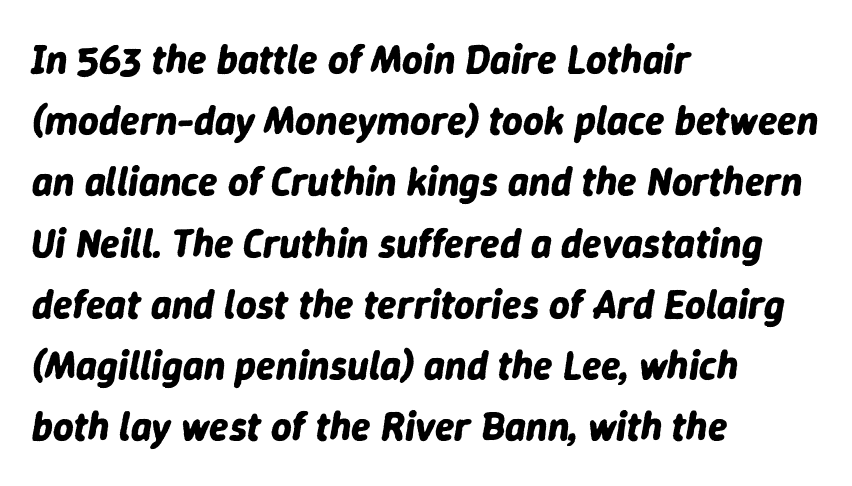
The image shows 40 px bold type, italic (leaning right); set left-aligned, normal line spacing (1.53x), normal letter spacing, not underlined; low stroke contrast and a medium x-height.
